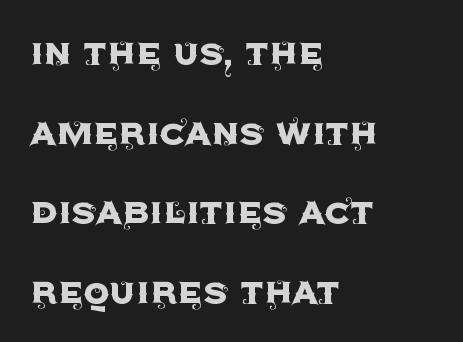
The image shows 43 px sans-serif type, upright; set left-aligned, line spacing 1.85x, normal letter spacing, not underlined; a large x-height.
